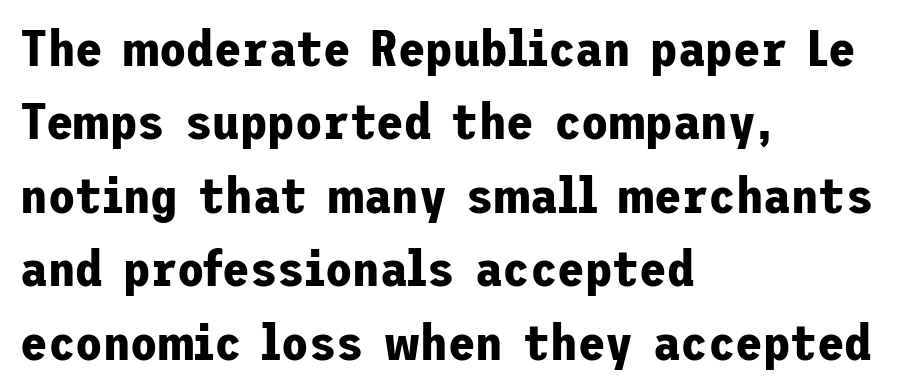
Q: Is the text bold? A: Yes.
Q: Is the text italic (slanted)? A: No, it is upright.
Q: Is the typeface a serif or a sans-serif typeface? A: Sans-serif.
Q: Is the text underlined? A: No.
Q: How is the paragraph aligned? A: Left-aligned.
Q: Is the spacing between letters normal or unusually wide? A: Normal.
Q: Is the spacing between lines tight, normal or loose? A: Normal.
Q: Width (condensed, normal, or wide)? A: Normal.
Q: Stroke contrast? A: Low.
Q: x-height? A: Medium.
